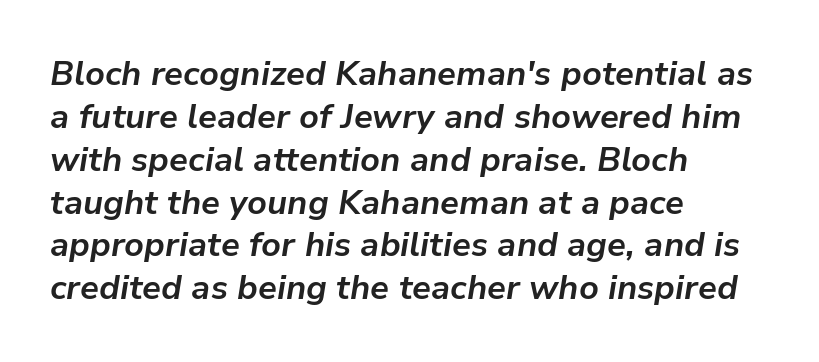
Summary of vertical rhythm: regular, with standard interline spacing. Horizontal alignment here is leftward, the default for most running prose. Words appear dense and cohesive because spacing is normal. The space beneath each line is pristine and unruled. Italic? Definitely — the glyphs are oblique. Think of a printed novel: that variable character pitch is what you see here.
